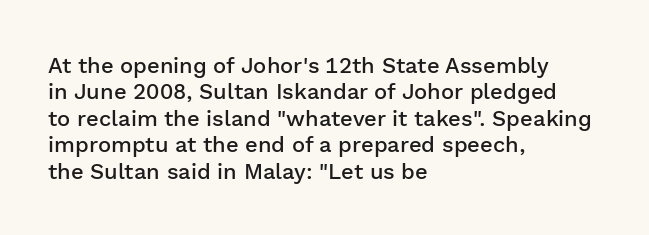
The image shows 22 px text type, upright; set left-aligned, line spacing 1.2x, normal letter spacing, not underlined.
